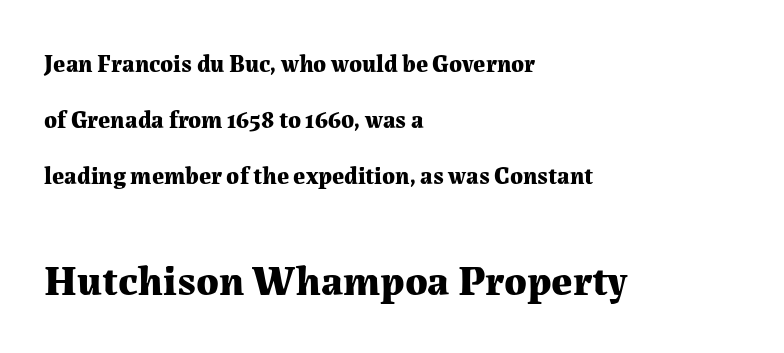
Q: Is the text bold? A: Yes.
Q: Is the text italic (slanted)? A: No, it is upright.
Q: Is the typeface a serif or a sans-serif typeface? A: Serif.
Q: Is the text underlined? A: No.
Q: How is the paragraph aligned? A: Left-aligned.
Q: Is the spacing between letters normal or unusually wide? A: Normal.
Q: Is the spacing between lines tight, normal or loose? A: Loose.
Q: Which block of text is set in a larger size, the first (top) or the second (bottom)? A: The second (bottom) one.
Q: Width (condensed, normal, or wide)? A: Normal.
Q: Stroke contrast? A: Medium.
Q: x-height? A: Medium.
Q: Monospaced? A: No.
